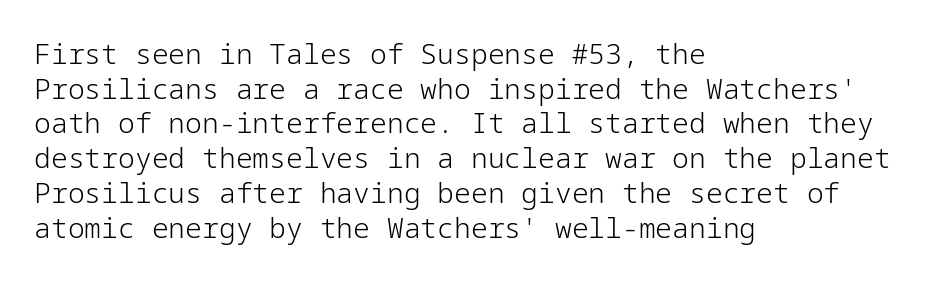
The image shows 28 px light sans-serif type, upright; set left-aligned, line spacing 1.24x, normal letter spacing, not underlined; low stroke contrast and a medium x-height.
